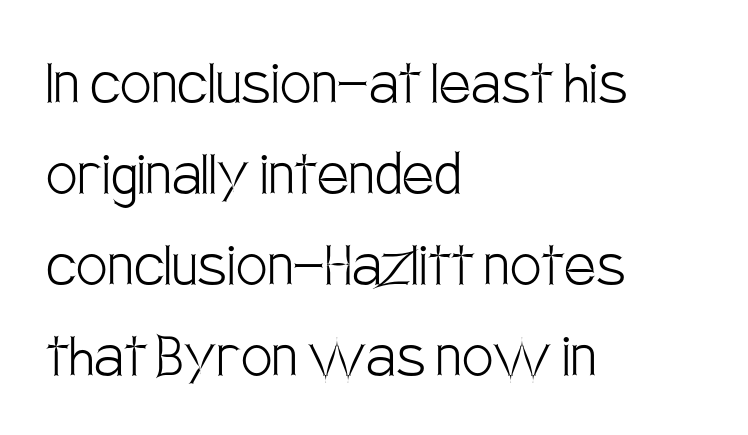
The image shows 70 px light, condensed sans-serif type, upright; set left-aligned, normal line spacing (1.3x), normal letter spacing, not underlined; low stroke contrast and a large x-height.
